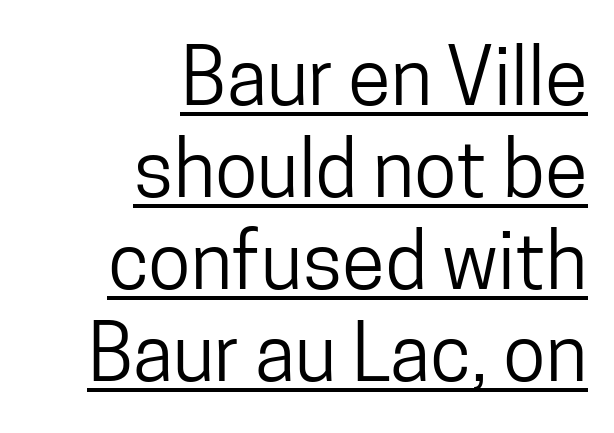
The image shows 78 px condensed sans-serif type, upright; set right-aligned, line spacing 1.18x, normal letter spacing, underlined; low stroke contrast and a medium x-height.
